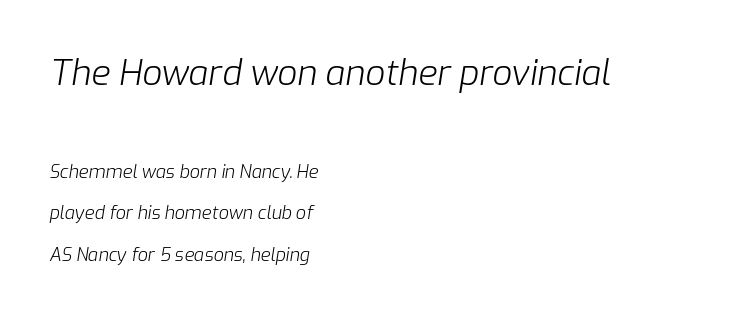
Q: Is the text bold? A: No.
Q: Is the text italic (slanted)? A: Yes, it leans right by about 9 degrees.
Q: Is the text underlined? A: No.
Q: How is the paragraph aligned? A: Left-aligned.
Q: Is the spacing between letters normal or unusually wide? A: Normal.
Q: Is the spacing between lines tight, normal or loose? A: Loose.
Q: Which block of text is set in a larger size, the first (top) or the second (bottom)? A: The first (top) one.
Q: Width (condensed, normal, or wide)? A: Normal.
Q: Stroke contrast? A: Low.
Q: x-height? A: Medium.
Q: Monospaced? A: No.
